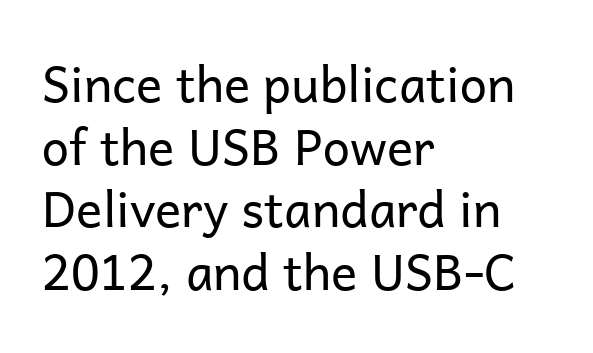
{"serif": "no", "italic": "no", "bold": "no", "weight": "regular", "width": "normal", "stroke_contrast": "low", "x_height": "medium", "monospaced": "no", "underline": "no", "align": "left", "line_spacing": "normal", "line_spacing_ratio": 1.28, "letter_spacing": "normal", "letter_spacing_em": 0.0, "glyph_px": 49}
